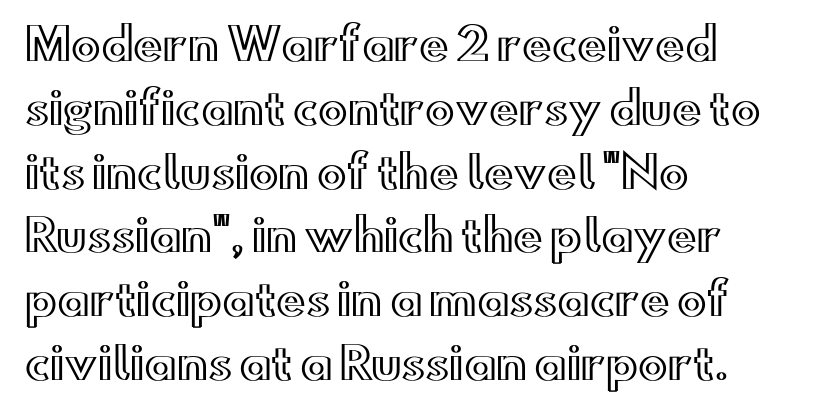
{"italic": "no", "width": "wide", "x_height": "small", "monospaced": "no", "underline": "no", "align": "left", "line_spacing": "normal", "line_spacing_ratio": 1.45, "letter_spacing": "normal", "letter_spacing_em": 0.0, "glyph_px": 44}
